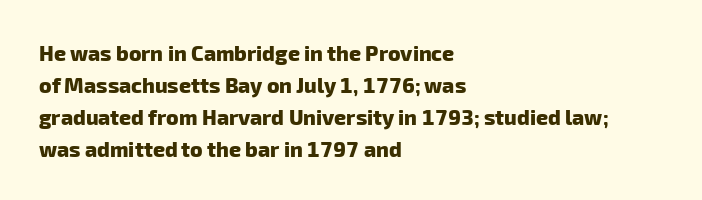
{"bold": "yes", "underline": "no", "align": "left", "line_spacing": "normal", "line_spacing_ratio": 1.52, "letter_spacing": "normal", "letter_spacing_em": 0.0, "glyph_px": 21}
